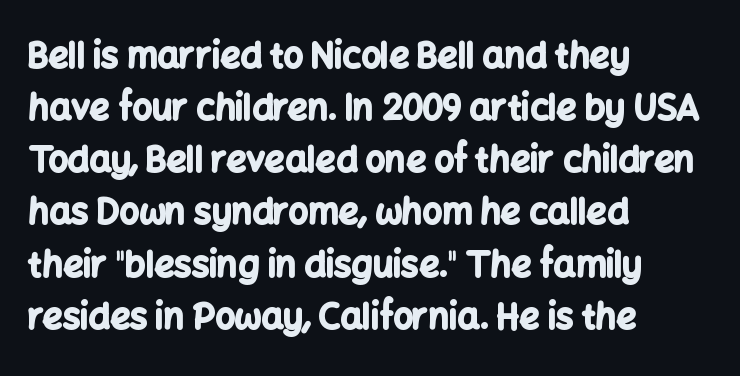
Q: Is the text bold? A: Yes.
Q: Is the text italic (slanted)? A: No, it is upright.
Q: Is the typeface a serif or a sans-serif typeface? A: Sans-serif.
Q: Is the text underlined? A: No.
Q: How is the paragraph aligned? A: Left-aligned.
Q: Is the spacing between letters normal or unusually wide? A: Normal.
Q: Is the spacing between lines tight, normal or loose? A: Normal.
Q: Width (condensed, normal, or wide)? A: Normal.
Q: Stroke contrast? A: Low.
Q: x-height? A: Medium.
Q: Monospaced? A: No.
